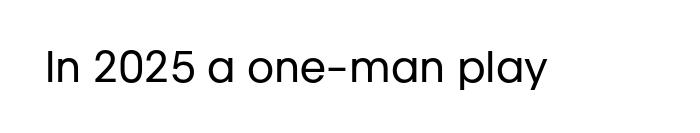
Note: no serifs on the glyphs. The zone under the glyphs is completely vacant. These lines are rendered in a variable-pitch font. The letters stand straight up with perfectly vertical stems.
